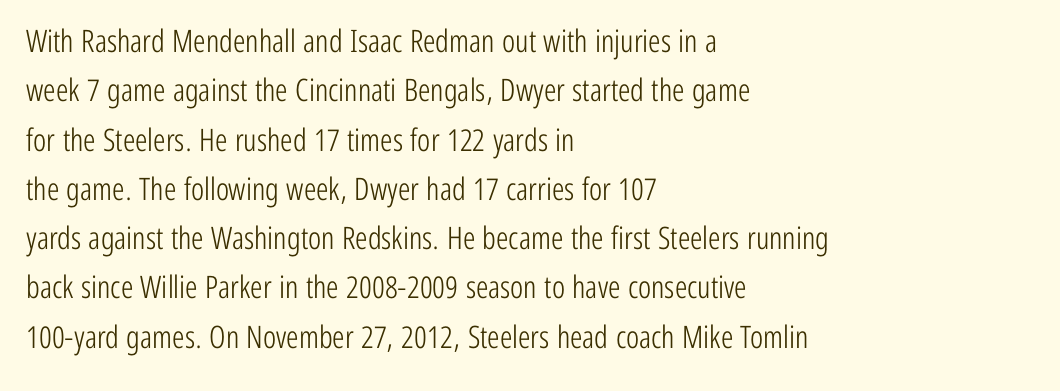
Q: Is the text bold? A: No.
Q: Is the text italic (slanted)? A: No, it is upright.
Q: Is the typeface a serif or a sans-serif typeface? A: Sans-serif.
Q: Is the text underlined? A: No.
Q: How is the paragraph aligned? A: Left-aligned.
Q: Is the spacing between letters normal or unusually wide? A: Normal.
Q: Is the spacing between lines tight, normal or loose? A: Normal.
Q: Width (condensed, normal, or wide)? A: Condensed.
Q: Stroke contrast? A: Low.
Q: x-height? A: Medium.
Q: Monospaced? A: No.
